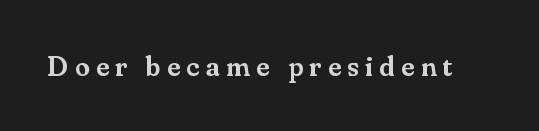
{"serif": "yes", "italic": "no", "bold": "semi", "weight": "semibold", "width": "normal", "stroke_contrast": "medium", "x_height": "small", "monospaced": "no", "underline": "no", "letter_spacing": "wide", "letter_spacing_em": 0.23, "glyph_px": 29}
